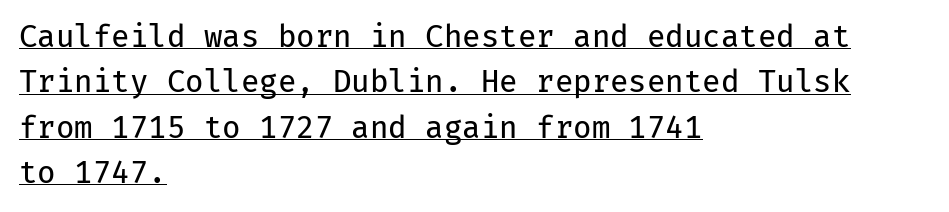
A typesetter would call this leading conventional body-copy spacing. The weight tops out at a normal text grade. Has an underline been added? It has. Think of a typewriter: that constant character pitch is what you see here.
